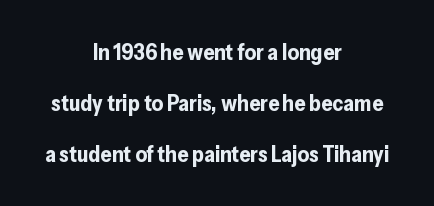
The image shows 22 px bold type, upright; set centered, loose line spacing (2.31x), normal letter spacing, not underlined.
